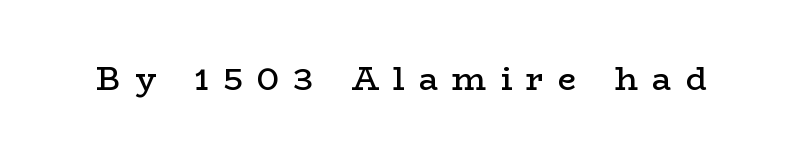
{"serif": "yes", "italic": "no", "bold": "semi", "weight": "semibold", "width": "wide", "stroke_contrast": "low", "x_height": "medium", "monospaced": "no", "underline": "no", "letter_spacing": "wide", "letter_spacing_em": 0.45, "glyph_px": 32}
